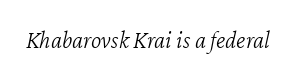
Q: Is the text bold? A: No.
Q: Is the text italic (slanted)? A: Yes, it leans right by about 12 degrees.
Q: Is the text underlined? A: No.
Q: Is the spacing between letters normal or unusually wide? A: Normal.
